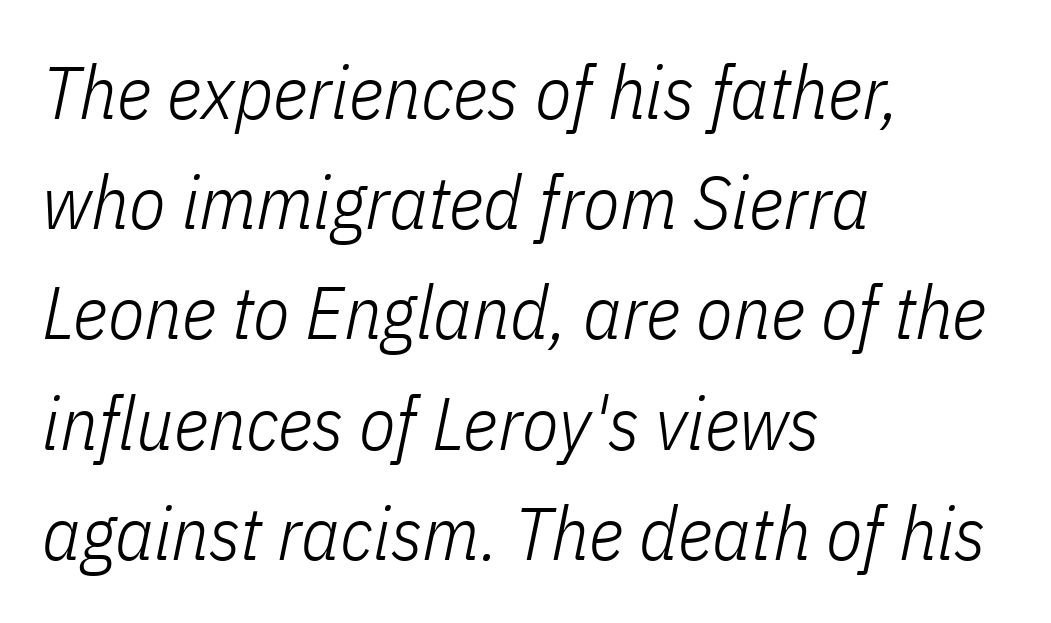
The image shows 75 px light, condensed type, italic (leaning right); set left-aligned, normal line spacing (1.47x), normal letter spacing, not underlined; low stroke contrast and a medium x-height.
